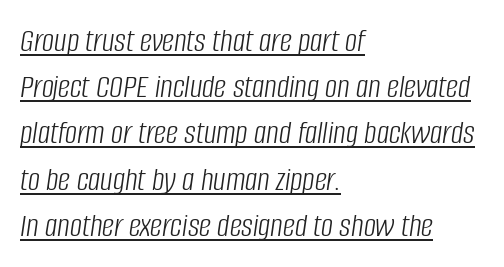
The image shows 34 px light, condensed type, italic (leaning right); set left-aligned, normal line spacing (1.36x), normal letter spacing, underlined; low stroke contrast and a large x-height.
